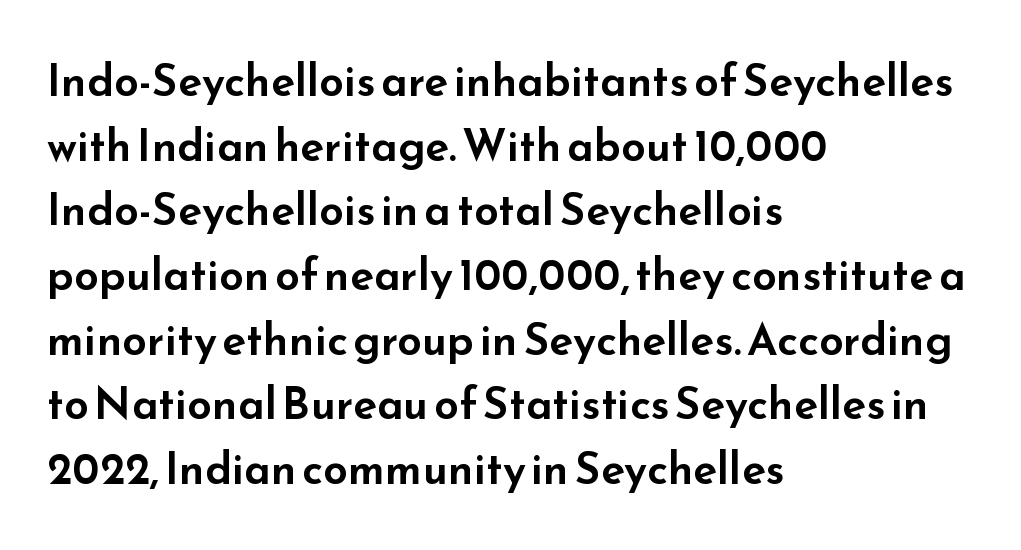
The image shows 44 px wide sans-serif type, upright; set left-aligned, normal line spacing (1.47x), normal letter spacing, not underlined; low stroke contrast and a small x-height.
